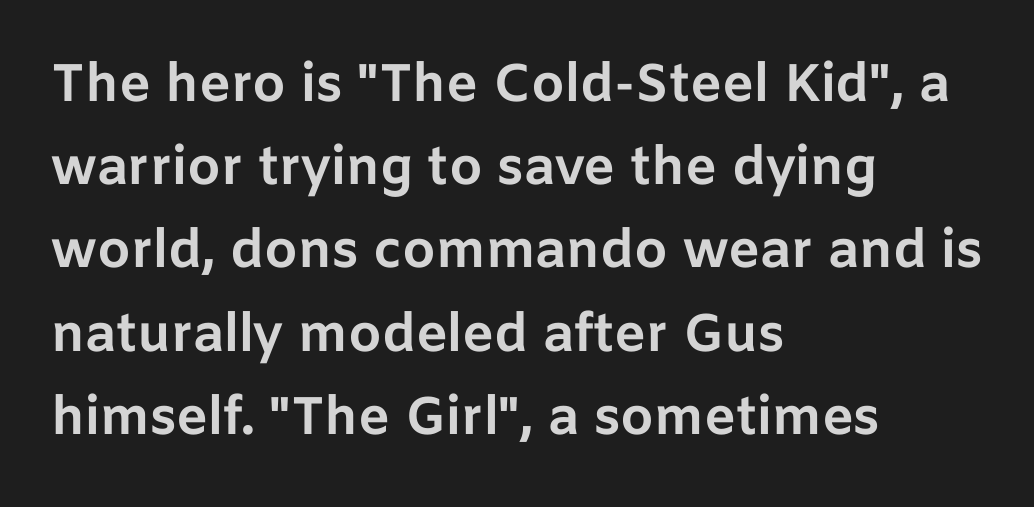
{"serif": "no", "italic": "no", "bold": "yes", "weight": "bold", "width": "normal", "stroke_contrast": "low", "x_height": "medium", "monospaced": "no", "underline": "no", "align": "left", "line_spacing": "normal", "line_spacing_ratio": 1.57, "letter_spacing": "normal", "letter_spacing_em": 0.0, "glyph_px": 53}
